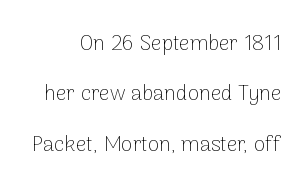
The image shows 21 px text type, upright; set right-aligned, loose line spacing (2.4x), normal letter spacing, not underlined.
